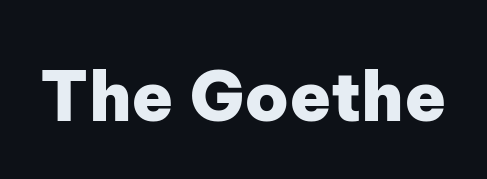
{"serif": "no", "italic": "no", "bold": "yes", "weight": "heavy", "width": "normal", "stroke_contrast": "low", "x_height": "medium", "monospaced": "no", "underline": "no", "letter_spacing": "normal", "letter_spacing_em": 0.0, "glyph_px": 68}
